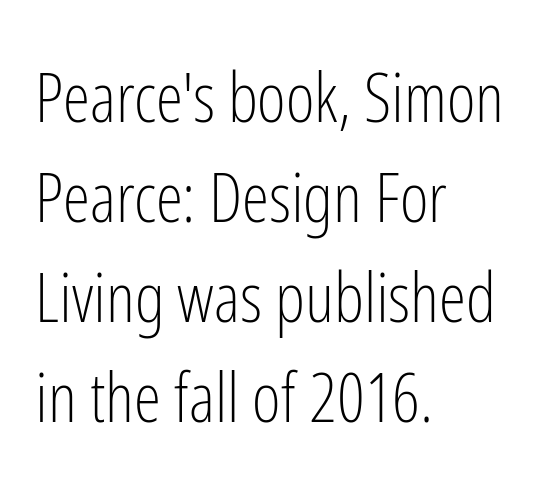
Stems and bowls with no extra thickness — not bold. Vertically, the passage feels balanced, rows spaced as you'd expect. Glyph-to-glyph distance matches everyday printed text. Compared with a centered layout, this one pins lines to the left instead.
